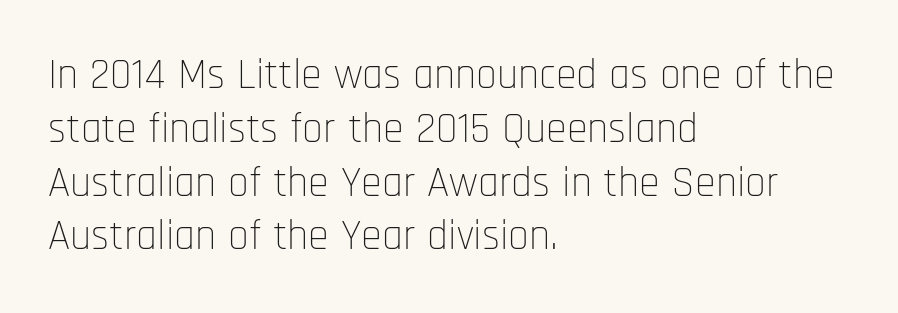
The image shows 42 px thin, condensed sans-serif type, upright; set left-aligned, normal line spacing (1.28x), normal letter spacing, not underlined; low stroke contrast and a large x-height.
